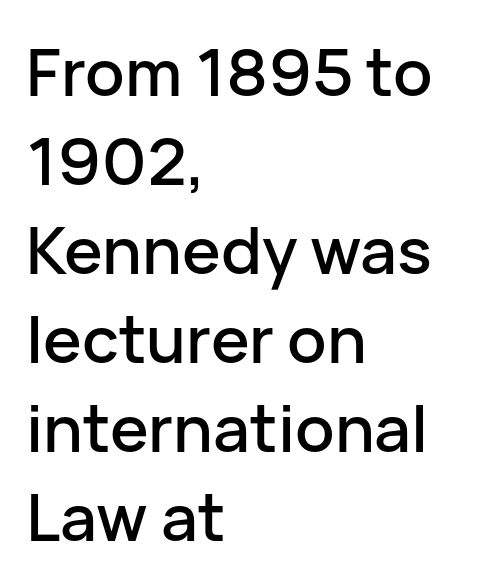
The image shows 65 px sans-serif type, upright; set left-aligned, normal line spacing (1.37x), normal letter spacing, not underlined; low stroke contrast and a medium x-height.
